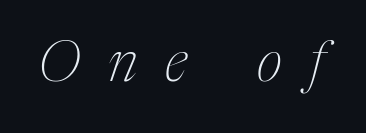
The image shows 56 px thin, condensed serif type, italic (leaning right); set unusually wide letter spacing (+0.5 em), not underlined; medium stroke contrast and a medium x-height.
